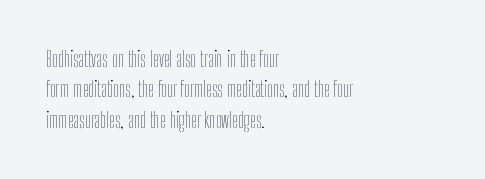
The image shows 21 px text type, upright; set left-aligned, normal line spacing (1.45x), normal letter spacing, not underlined.
